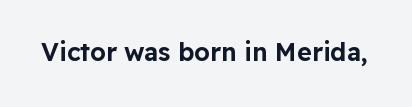
{"italic": "no", "underline": "no", "letter_spacing": "normal", "letter_spacing_em": 0.0, "glyph_px": 25}
